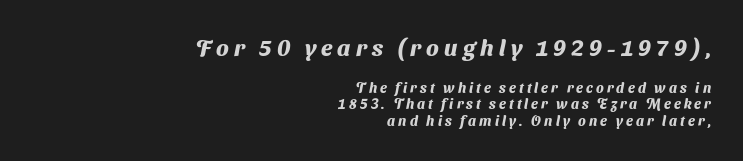
Q: Is the text bold? A: Yes.
Q: Is the text underlined? A: No.
Q: How is the paragraph aligned? A: Right-aligned.
Q: Is the spacing between letters normal or unusually wide? A: Unusually wide.
Q: Which block of text is set in a larger size, the first (top) or the second (bottom)? A: The first (top) one.
